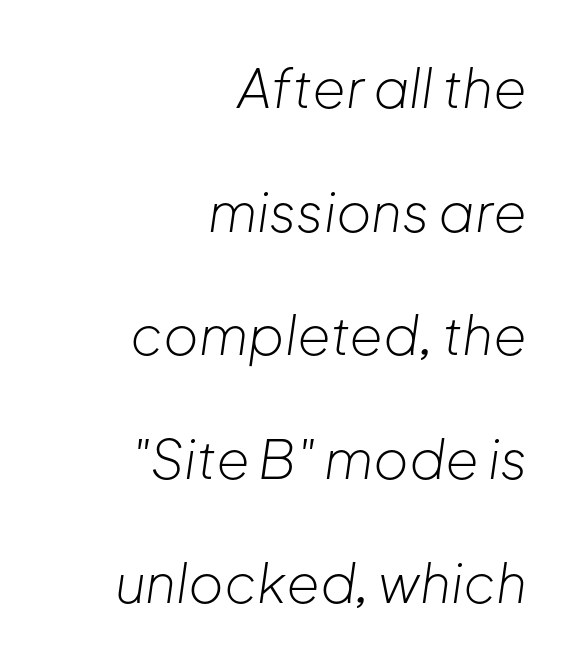
Q: Is the text bold? A: No.
Q: Is the text italic (slanted)? A: Yes, it leans right by about 8 degrees.
Q: Is the text underlined? A: No.
Q: How is the paragraph aligned? A: Right-aligned.
Q: Is the spacing between letters normal or unusually wide? A: Normal.
Q: Is the spacing between lines tight, normal or loose? A: Loose.
Q: Width (condensed, normal, or wide)? A: Normal.
Q: Stroke contrast? A: Low.
Q: x-height? A: Medium.
Q: Monospaced? A: No.
